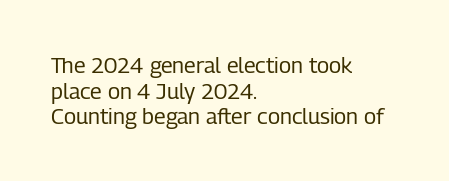
Q: Is the text bold? A: No.
Q: Is the text italic (slanted)? A: No, it is upright.
Q: Is the text underlined? A: No.
Q: How is the paragraph aligned? A: Left-aligned.
Q: Is the spacing between letters normal or unusually wide? A: Normal.
